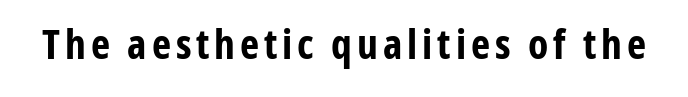
Looks like regular typesetting: each glyph gets only the width it needs. In terms of letterform style, serifs are entirely absent. Posture: straight, roman, zero tilt. Nobody drew a line under any word here. These lines carry a lot of weight — the face is fully bold.
